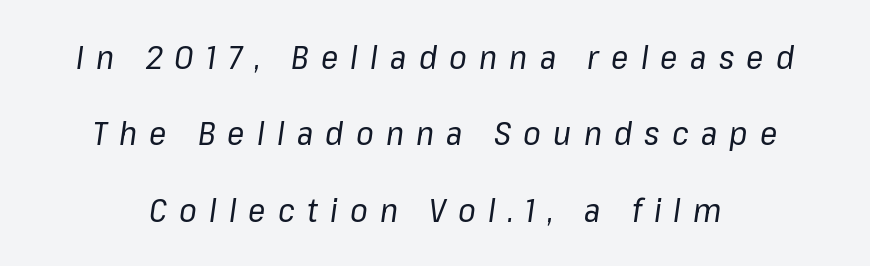
{"italic": "yes", "lean": "right", "slant_degrees": 8, "bold": "no", "weight": "regular", "width": "normal", "stroke_contrast": "low", "x_height": "medium", "monospaced": "no", "underline": "no", "line_spacing": "loose", "line_spacing_ratio": 2.39, "letter_spacing": "wide", "letter_spacing_em": 0.38, "glyph_px": 32}
